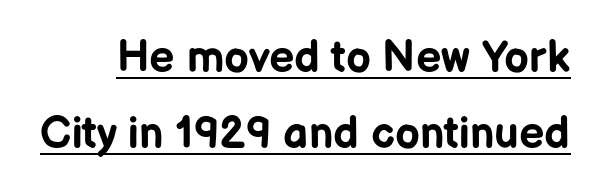
The image shows 44 px bold sans-serif type, upright; set line spacing 1.73x, normal letter spacing, underlined; low stroke contrast and a medium x-height.
